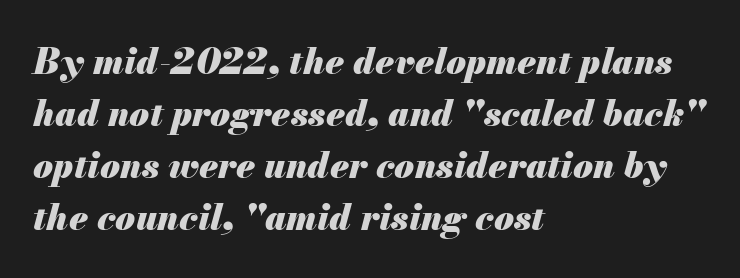
The letters advance in unequal steps, a hallmark of proportional type. You could call the tracking neutral — neither tight nor loose. The specimen reads as italic at a glance. Every letter is thick-stroked: bold, no question.
